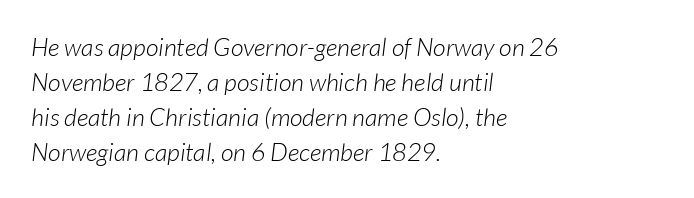
Q: Is the text bold? A: No.
Q: Is the text italic (slanted)? A: Yes, it leans right by about 7 degrees.
Q: Is the text underlined? A: No.
Q: How is the paragraph aligned? A: Left-aligned.
Q: Is the spacing between letters normal or unusually wide? A: Normal.
Q: Is the spacing between lines tight, normal or loose? A: Normal.
